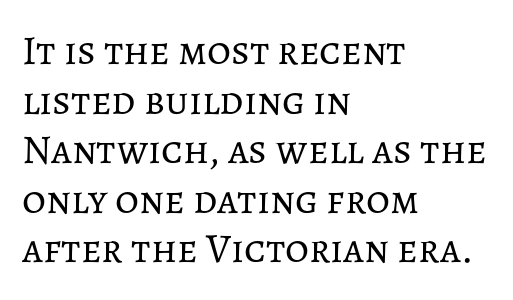
The image shows 41 px regular-weight type, upright; set left-aligned, line spacing 1.21x, normal letter spacing, not underlined; low stroke contrast and a medium x-height.
